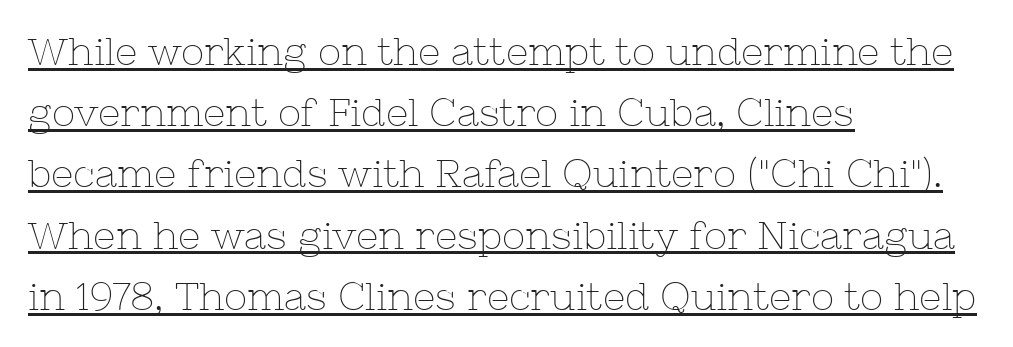
The image shows 39 px thin serif type, upright; set left-aligned, normal line spacing (1.57x), normal letter spacing, underlined; low stroke contrast and a medium x-height.
